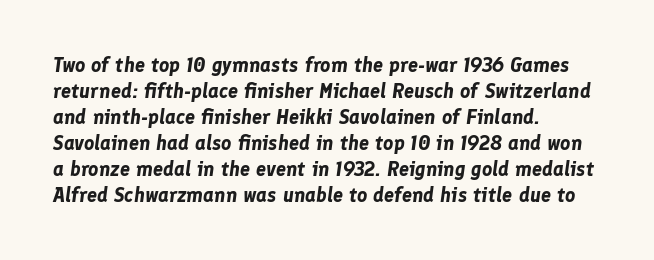
In terms of posture, this sample is oblique. Honestly, the row spacing looks completely unremarkable. Stroke thickness is high; the sample reads as a true bold. The string is rendered with underlining switched off. The face used here is rendered with its standard letterfit. If you drew a ruler down the left edge, every line would touch it.
